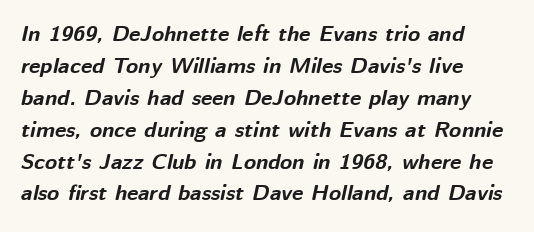
Observe the lean: these are italic letterforms. Short and long lines alike share a common starting point at left. The specimen omits any rule beneath the text block's lines. Does the weight exceed regular? Yes, all the way to bold. The line-height multiplier appears to be the usual default. Letter spacing: default.
